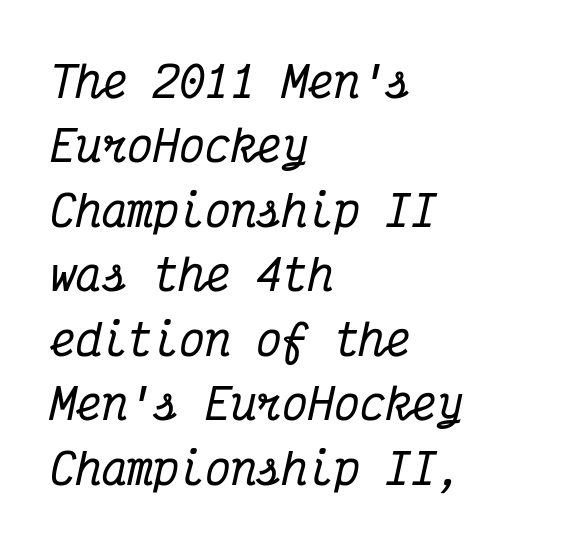
{"serif": "yes", "italic": "yes", "lean": "right", "slant_degrees": 12, "width": "condensed", "stroke_contrast": "medium", "x_height": "medium", "monospaced": "yes", "underline": "no", "align": "left", "line_spacing": "normal", "line_spacing_ratio": 1.5, "letter_spacing": "normal", "letter_spacing_em": 0.0, "glyph_px": 43}
